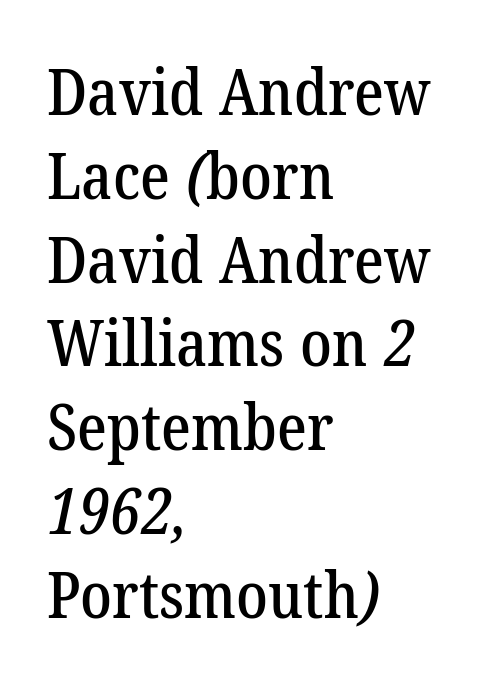
{"serif": "yes", "width": "normal", "stroke_contrast": "low", "x_height": "medium", "monospaced": "no", "underline": "no", "align": "left", "line_spacing": "normal", "line_spacing_ratio": 1.33, "letter_spacing": "normal", "letter_spacing_em": 0.0, "glyph_px": 63}
